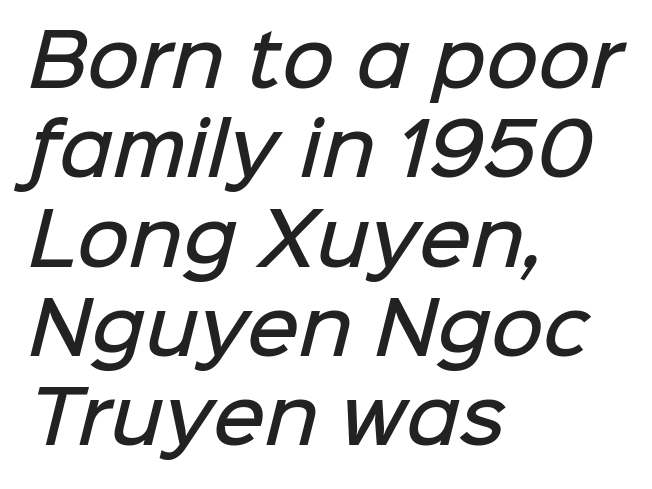
{"serif": "no", "bold": "semi", "weight": "semibold", "width": "normal", "stroke_contrast": "low", "x_height": "medium", "monospaced": "no", "underline": "no", "align": "left", "line_spacing_ratio": 1.24, "letter_spacing": "normal", "letter_spacing_em": 0.0, "glyph_px": 72}
